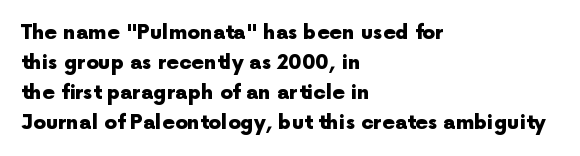
The image shows 20 px bold type, upright; set left-aligned, normal line spacing (1.5x), normal letter spacing, not underlined.
